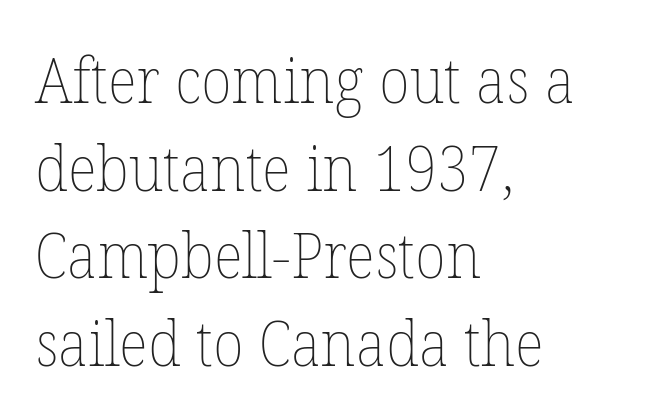
{"italic": "no", "bold": "no", "weight": "thin", "width": "normal", "stroke_contrast": "low", "x_height": "medium", "monospaced": "no", "underline": "no", "align": "left", "line_spacing": "normal", "line_spacing_ratio": 1.39, "letter_spacing": "normal", "letter_spacing_em": 0.0, "glyph_px": 63}
